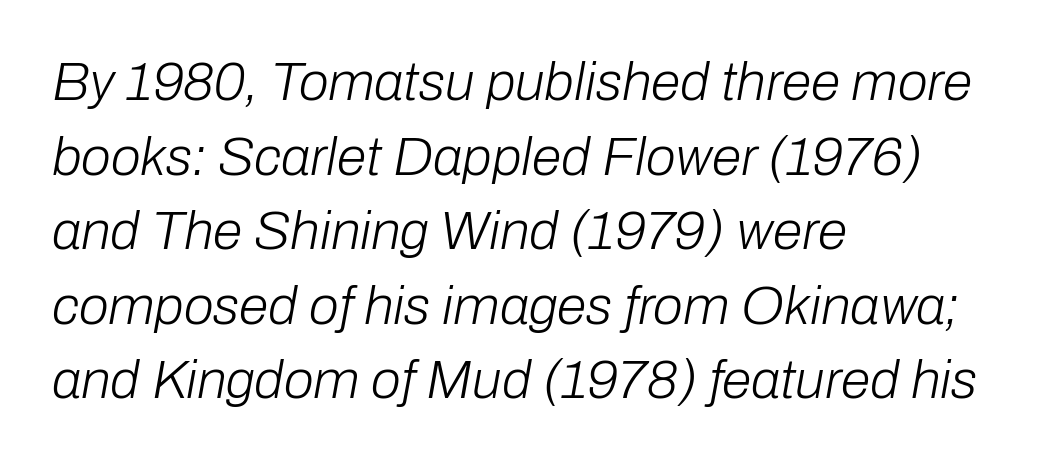
{"italic": "yes", "lean": "right", "slant_degrees": 10, "bold": "no", "weight": "light", "width": "normal", "stroke_contrast": "low", "x_height": "medium", "monospaced": "no", "underline": "no", "align": "left", "line_spacing": "normal", "line_spacing_ratio": 1.38, "letter_spacing": "normal", "letter_spacing_em": 0.0, "glyph_px": 54}
